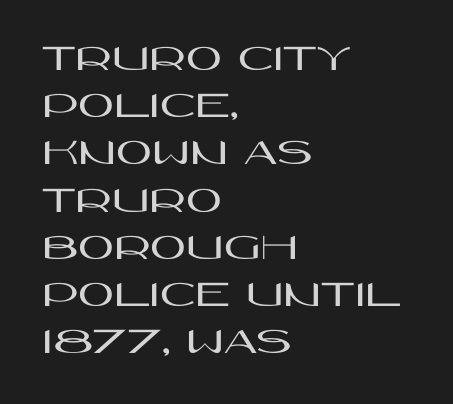
Q: Is the text italic (slanted)? A: No, it is upright.
Q: Is the typeface a serif or a sans-serif typeface? A: Sans-serif.
Q: Is the text underlined? A: No.
Q: How is the paragraph aligned? A: Left-aligned.
Q: Is the spacing between letters normal or unusually wide? A: Normal.
Q: Width (condensed, normal, or wide)? A: Wide.
Q: Stroke contrast? A: High.
Q: x-height? A: Large.
Q: Monospaced? A: No.
